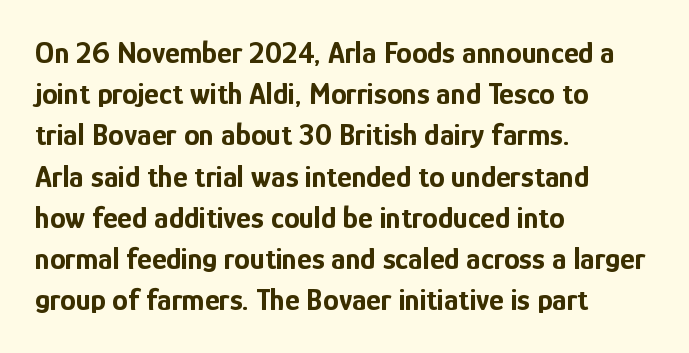
{"serif": "no", "italic": "no", "bold": "yes", "weight": "bold", "width": "condensed", "stroke_contrast": "low", "x_height": "medium", "monospaced": "no", "underline": "no", "align": "left", "line_spacing": "normal", "line_spacing_ratio": 1.33, "letter_spacing": "normal", "letter_spacing_em": 0.0, "glyph_px": 31}
